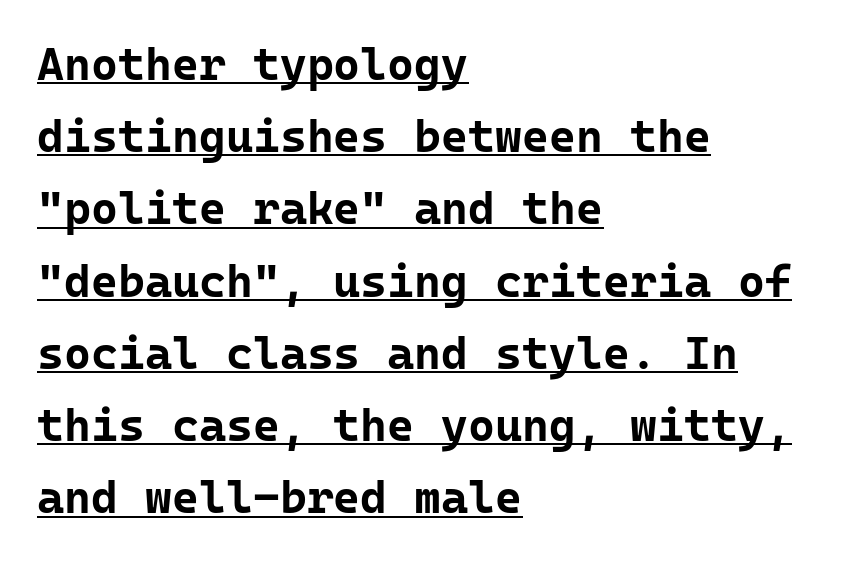
Q: Is the text bold? A: Yes.
Q: Is the text italic (slanted)? A: No, it is upright.
Q: Is the typeface a serif or a sans-serif typeface? A: Sans-serif.
Q: Is the text underlined? A: Yes.
Q: How is the paragraph aligned? A: Left-aligned.
Q: Is the spacing between letters normal or unusually wide? A: Normal.
Q: Is the spacing between lines tight, normal or loose? A: Normal.
Q: Width (condensed, normal, or wide)? A: Normal.
Q: Stroke contrast? A: Low.
Q: x-height? A: Medium.
Q: Monospaced? A: Yes.
